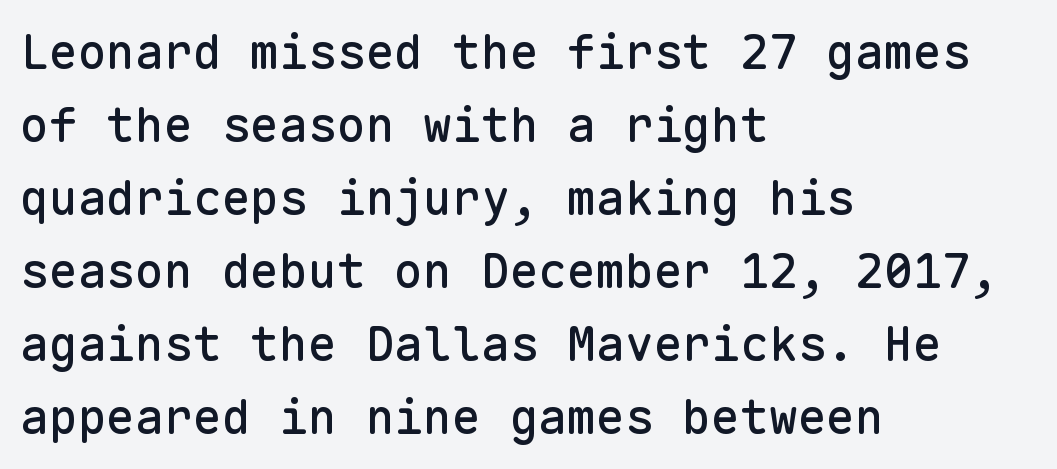
The image shows 48 px sans-serif type, upright, monospaced; set left-aligned, normal line spacing (1.52x), normal letter spacing, not underlined; low stroke contrast and a medium x-height.
